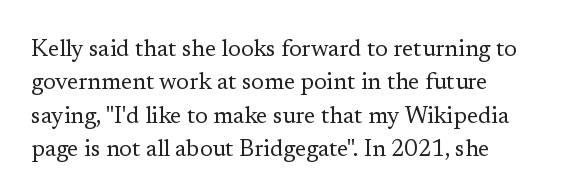
The image shows 23 px text type, upright; set left-aligned, normal line spacing (1.45x), normal letter spacing, not underlined.
